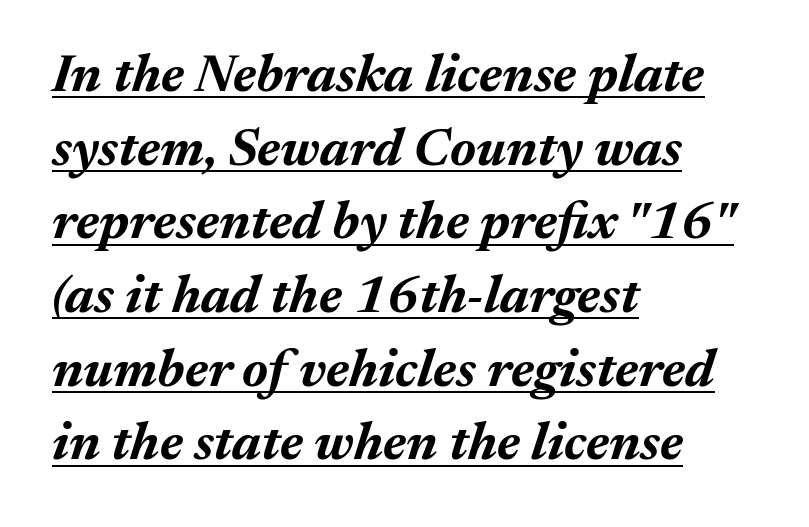
Q: Is the text bold? A: Yes.
Q: Is the text italic (slanted)? A: Yes, it leans right by about 17 degrees.
Q: Is the text underlined? A: Yes.
Q: How is the paragraph aligned? A: Left-aligned.
Q: Is the spacing between letters normal or unusually wide? A: Normal.
Q: Is the spacing between lines tight, normal or loose? A: Normal.
Q: Width (condensed, normal, or wide)? A: Normal.
Q: Stroke contrast? A: Medium.
Q: x-height? A: Medium.
Q: Monospaced? A: No.
